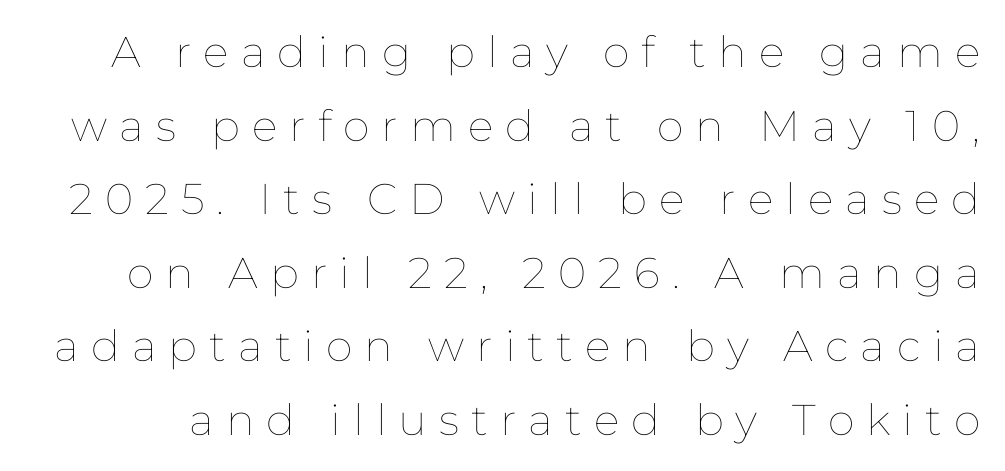
{"italic": "no", "bold": "no", "weight": "thin", "width": "normal", "stroke_contrast": "low", "x_height": "medium", "monospaced": "no", "underline": "no", "line_spacing_ratio": 1.71, "letter_spacing": "wide", "letter_spacing_em": 0.28, "glyph_px": 43}
